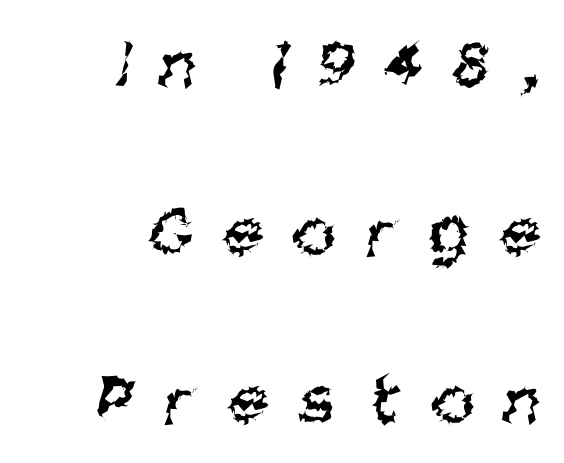
The image shows 72 px regular-weight, condensed sans-serif type; set right-aligned, loose line spacing (2.33x), unusually wide letter spacing (+0.45 em), not underlined; medium stroke contrast and a large x-height.
